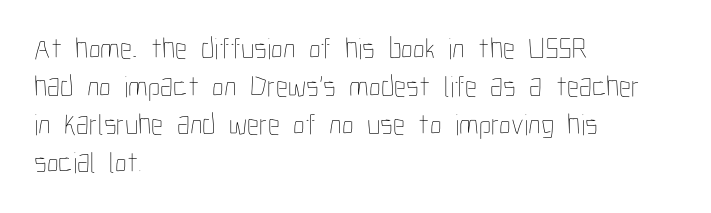
Q: Is the text bold? A: No.
Q: Is the text italic (slanted)? A: No, it is upright.
Q: Is the text underlined? A: No.
Q: How is the paragraph aligned? A: Left-aligned.
Q: Is the spacing between letters normal or unusually wide? A: Normal.
Q: Is the spacing between lines tight, normal or loose? A: Normal.
Q: Width (condensed, normal, or wide)? A: Condensed.
Q: Stroke contrast? A: Low.
Q: x-height? A: Medium.
Q: Monospaced? A: No.
